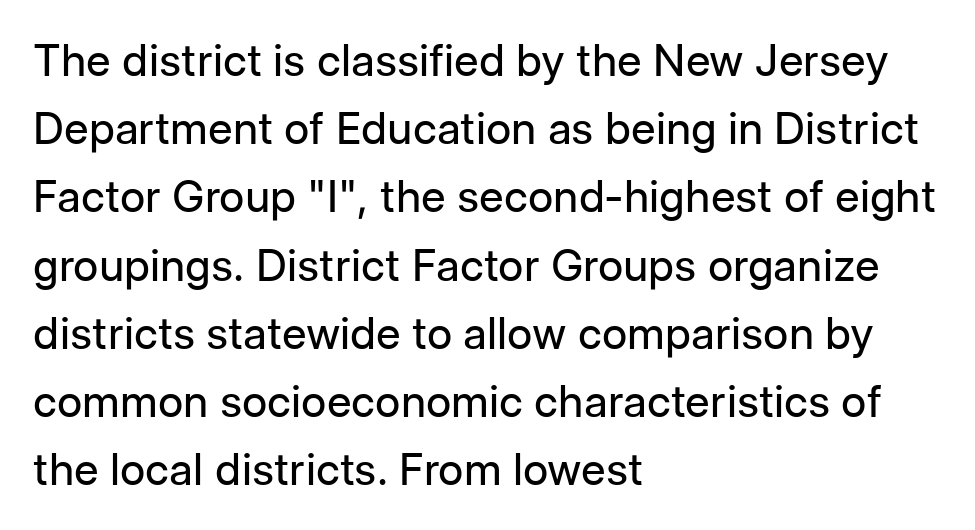
{"serif": "no", "italic": "no", "bold": "no", "weight": "regular", "width": "normal", "stroke_contrast": "low", "x_height": "medium", "monospaced": "no", "underline": "no", "align": "left", "line_spacing": "normal", "line_spacing_ratio": 1.55, "letter_spacing": "normal", "letter_spacing_em": 0.0, "glyph_px": 44}
